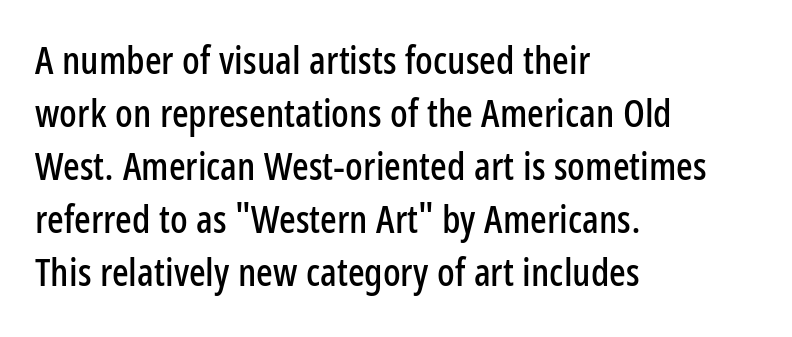
Q: Is the text italic (slanted)? A: No, it is upright.
Q: Is the typeface a serif or a sans-serif typeface? A: Sans-serif.
Q: Is the text underlined? A: No.
Q: How is the paragraph aligned? A: Left-aligned.
Q: Is the spacing between letters normal or unusually wide? A: Normal.
Q: Is the spacing between lines tight, normal or loose? A: Normal.
Q: Width (condensed, normal, or wide)? A: Condensed.
Q: Stroke contrast? A: Low.
Q: x-height? A: Medium.
Q: Monospaced? A: No.
